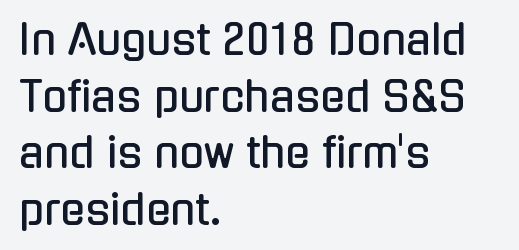
{"serif": "no", "italic": "no", "width": "condensed", "stroke_contrast": "low", "x_height": "medium", "monospaced": "no", "underline": "no", "align": "left", "line_spacing": "normal", "line_spacing_ratio": 1.38, "letter_spacing": "normal", "letter_spacing_em": 0.0, "glyph_px": 41}
